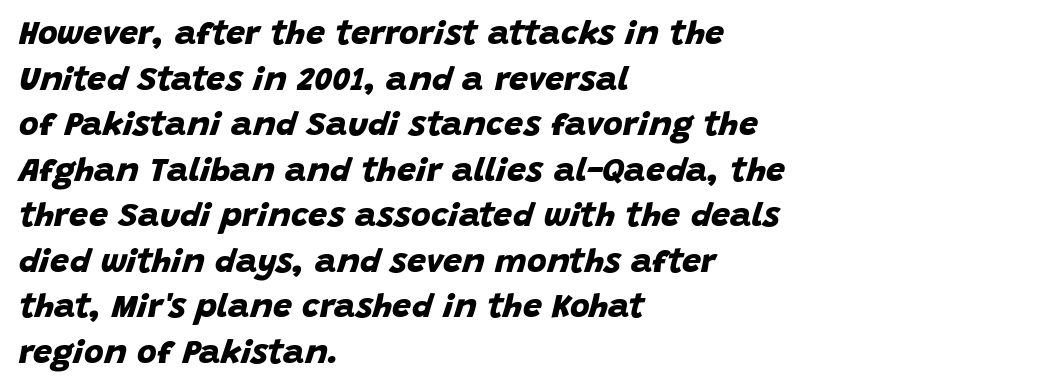
The rendering keeps characters at their native spacing. Look at the stroke-to-counter ratio: heavy, a bold. The block of text has a typical density, with ordinary space between rows. Think of a printed novel: that variable character pitch is what you see here. No word sits above an underline.
